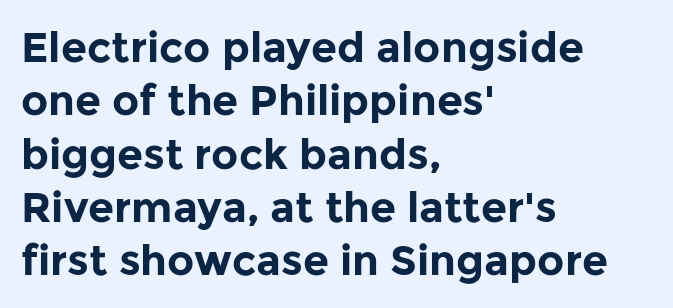
Q: Is the text bold? A: Yes.
Q: Is the text italic (slanted)? A: No, it is upright.
Q: Is the typeface a serif or a sans-serif typeface? A: Sans-serif.
Q: Is the text underlined? A: No.
Q: How is the paragraph aligned? A: Left-aligned.
Q: Is the spacing between letters normal or unusually wide? A: Normal.
Q: Is the spacing between lines tight, normal or loose? A: Normal.
Q: Width (condensed, normal, or wide)? A: Normal.
Q: Stroke contrast? A: Low.
Q: x-height? A: Medium.
Q: Monospaced? A: No.
